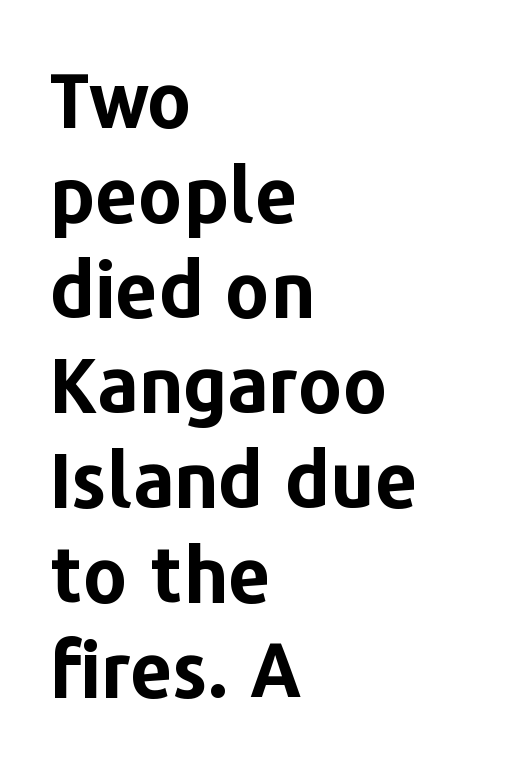
Q: Is the text bold? A: Yes.
Q: Is the text italic (slanted)? A: No, it is upright.
Q: Is the typeface a serif or a sans-serif typeface? A: Sans-serif.
Q: Is the text underlined? A: No.
Q: How is the paragraph aligned? A: Left-aligned.
Q: Is the spacing between letters normal or unusually wide? A: Normal.
Q: Is the spacing between lines tight, normal or loose? A: Normal.
Q: Width (condensed, normal, or wide)? A: Normal.
Q: Stroke contrast? A: Low.
Q: x-height? A: Medium.
Q: Monospaced? A: No.
